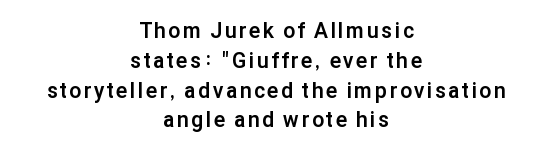
{"italic": "no", "bold": "yes", "underline": "no", "align": "center", "line_spacing": "normal", "line_spacing_ratio": 1.42, "glyph_px": 21}
